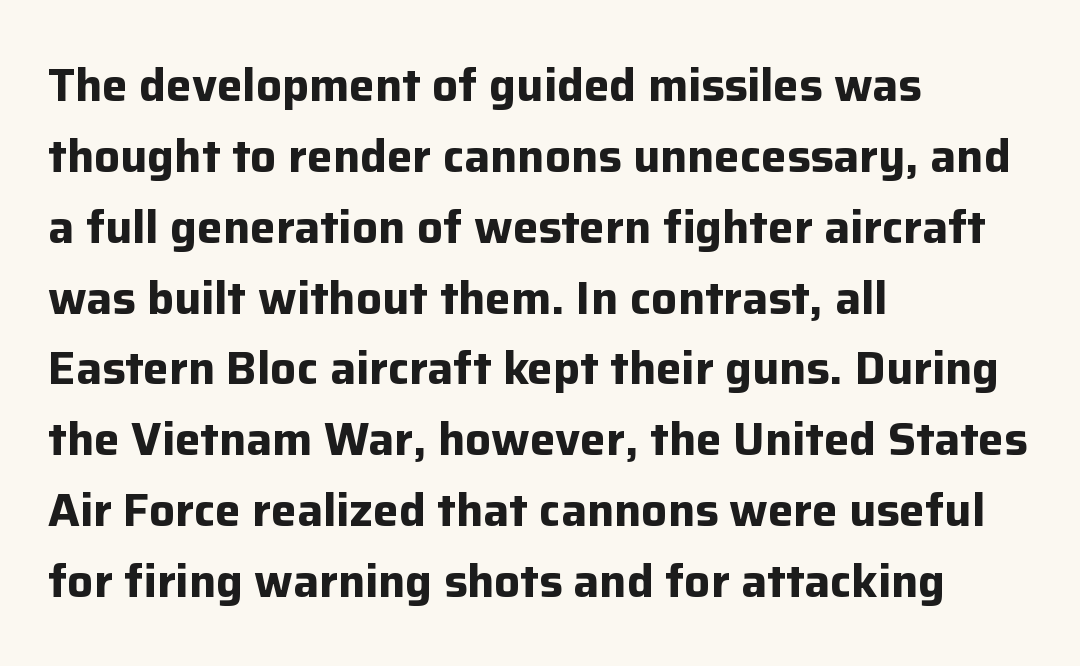
Q: Is the text bold? A: Yes.
Q: Is the text italic (slanted)? A: No, it is upright.
Q: Is the typeface a serif or a sans-serif typeface? A: Sans-serif.
Q: Is the text underlined? A: No.
Q: How is the paragraph aligned? A: Left-aligned.
Q: Is the spacing between letters normal or unusually wide? A: Normal.
Q: Is the spacing between lines tight, normal or loose? A: Normal.
Q: Width (condensed, normal, or wide)? A: Normal.
Q: Stroke contrast? A: Low.
Q: x-height? A: Medium.
Q: Monospaced? A: No.
